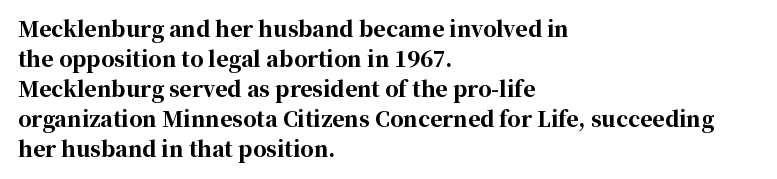
{"italic": "no", "bold": "yes", "underline": "no", "align": "left", "line_spacing": "normal", "line_spacing_ratio": 1.43, "letter_spacing": "normal", "letter_spacing_em": 0.0, "glyph_px": 21}
